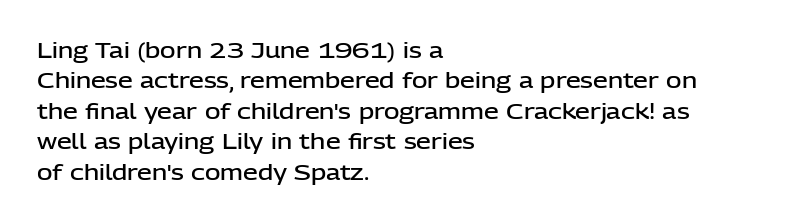
{"italic": "no", "bold": "semi", "underline": "no", "align": "left", "line_spacing": "normal", "line_spacing_ratio": 1.45, "letter_spacing": "normal", "letter_spacing_em": 0.0, "glyph_px": 21}
